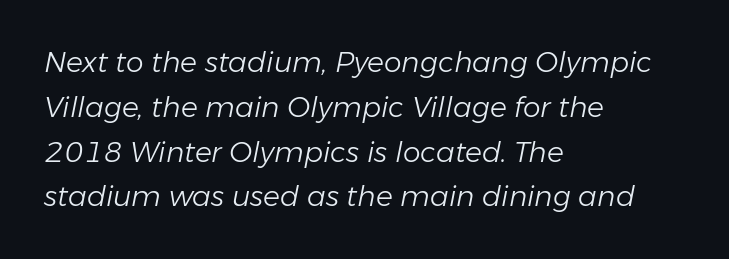
{"italic": "yes", "lean": "right", "slant_degrees": 11, "bold": "no", "weight": "light", "width": "normal", "stroke_contrast": "low", "x_height": "medium", "monospaced": "no", "underline": "no", "align": "left", "line_spacing": "normal", "line_spacing_ratio": 1.6, "letter_spacing": "normal", "letter_spacing_em": 0.0, "glyph_px": 28}
